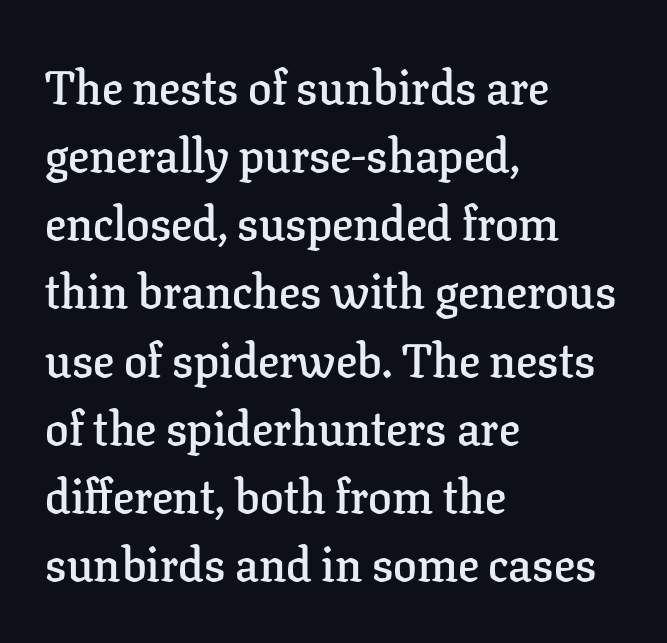
The image shows 47 px semibold serif type, upright; set left-aligned, normal line spacing (1.45x), normal letter spacing, not underlined; low stroke contrast and a medium x-height.
